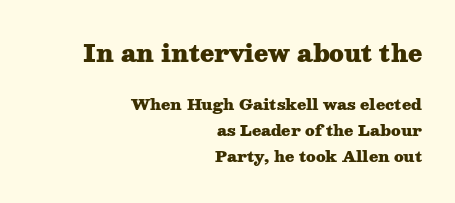
{"italic": "no", "bold": "yes", "underline": "no", "align": "right", "line_spacing_ratio": 1.73, "letter_spacing": "normal", "letter_spacing_em": 0.0, "larger_block": "first", "size_ratio": 1.53, "glyph_px": 23}
